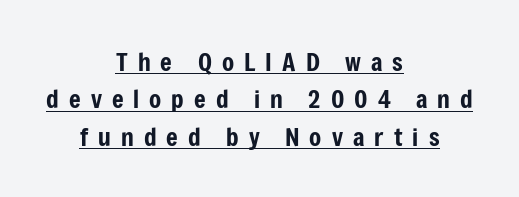
{"italic": "no", "underline": "yes", "align": "center", "line_spacing": "normal", "line_spacing_ratio": 1.5, "letter_spacing": "wide", "letter_spacing_em": 0.4, "glyph_px": 25}
